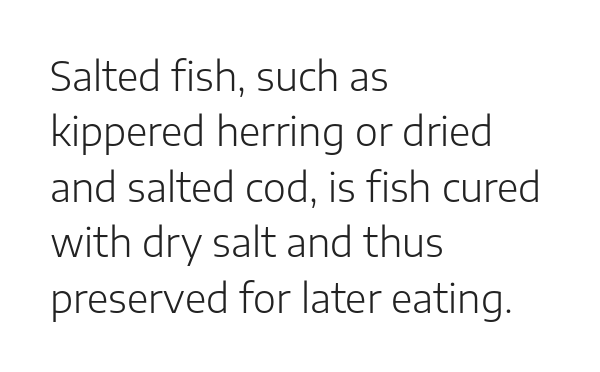
Q: Is the text bold? A: No.
Q: Is the text italic (slanted)? A: No, it is upright.
Q: Is the typeface a serif or a sans-serif typeface? A: Sans-serif.
Q: Is the text underlined? A: No.
Q: How is the paragraph aligned? A: Left-aligned.
Q: Is the spacing between letters normal or unusually wide? A: Normal.
Q: Is the spacing between lines tight, normal or loose? A: Normal.
Q: Width (condensed, normal, or wide)? A: Normal.
Q: Stroke contrast? A: Low.
Q: x-height? A: Medium.
Q: Monospaced? A: No.
